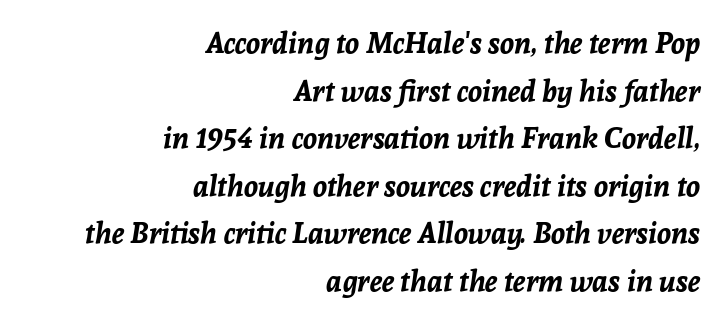
Q: Is the text bold? A: Yes.
Q: Is the text italic (slanted)? A: Yes, it leans right by about 8 degrees.
Q: Is the text underlined? A: No.
Q: How is the paragraph aligned? A: Right-aligned.
Q: Is the spacing between letters normal or unusually wide? A: Normal.
Q: Is the spacing between lines tight, normal or loose? A: Normal.
Q: Width (condensed, normal, or wide)? A: Normal.
Q: Stroke contrast? A: Low.
Q: x-height? A: Medium.
Q: Monospaced? A: No.
